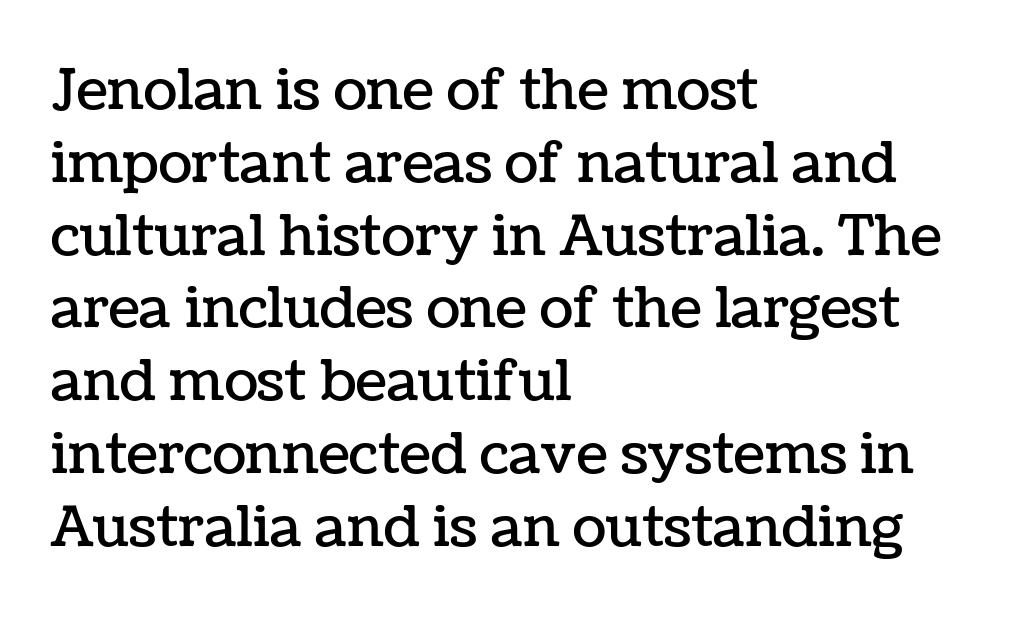
Q: Is the text italic (slanted)? A: No, it is upright.
Q: Is the text underlined? A: No.
Q: How is the paragraph aligned? A: Left-aligned.
Q: Is the spacing between letters normal or unusually wide? A: Normal.
Q: Is the spacing between lines tight, normal or loose? A: Normal.
Q: Width (condensed, normal, or wide)? A: Normal.
Q: Stroke contrast? A: Low.
Q: x-height? A: Medium.
Q: Monospaced? A: No.
